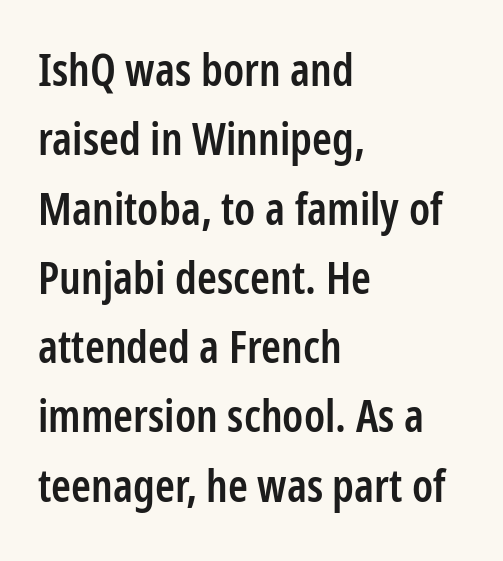
The image shows 45 px semibold, condensed sans-serif type, upright; set left-aligned, normal line spacing (1.54x), normal letter spacing, not underlined; low stroke contrast and a medium x-height.
